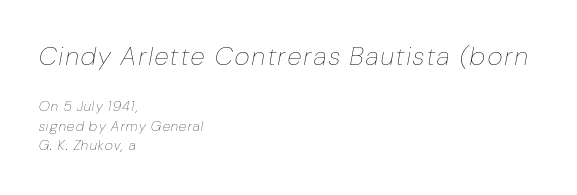
The image shows 26 px text type, italic (leaning right); set left-aligned, normal line spacing (1.42x), not underlined; the first (top) block is 1.86x larger.
